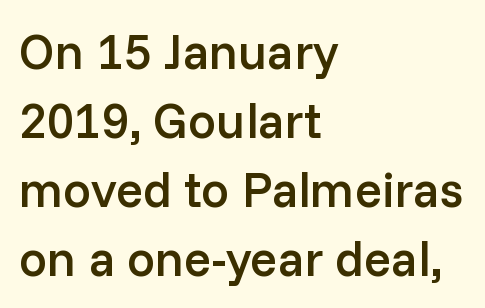
Q: Is the text bold? A: Semi-bold.
Q: Is the text italic (slanted)? A: No, it is upright.
Q: Is the typeface a serif or a sans-serif typeface? A: Sans-serif.
Q: Is the text underlined? A: No.
Q: How is the paragraph aligned? A: Left-aligned.
Q: Is the spacing between letters normal or unusually wide? A: Normal.
Q: Is the spacing between lines tight, normal or loose? A: Normal.
Q: Width (condensed, normal, or wide)? A: Normal.
Q: Stroke contrast? A: Low.
Q: x-height? A: Medium.
Q: Monospaced? A: No.
